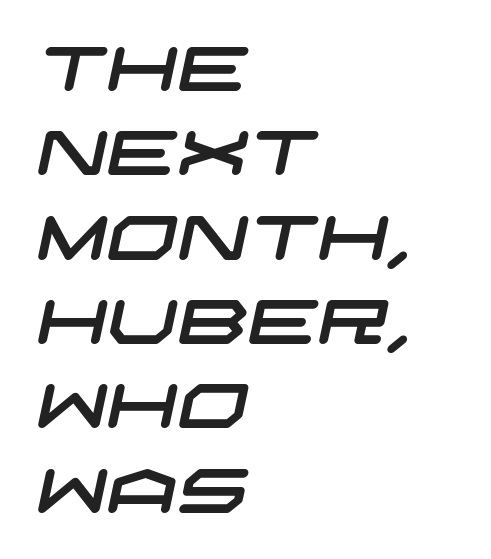
The image shows 62 px wide sans-serif type; set left-aligned, normal line spacing (1.36x), normal letter spacing, not underlined; low stroke contrast and a large x-height.
